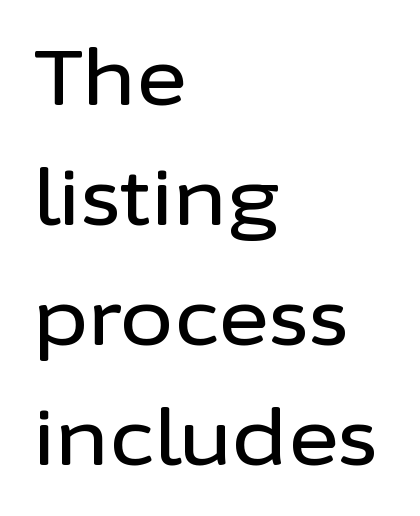
{"serif": "no", "italic": "no", "width": "normal", "stroke_contrast": "low", "x_height": "medium", "monospaced": "no", "underline": "no", "align": "left", "line_spacing": "normal", "line_spacing_ratio": 1.56, "letter_spacing": "normal", "letter_spacing_em": 0.0, "glyph_px": 77}
